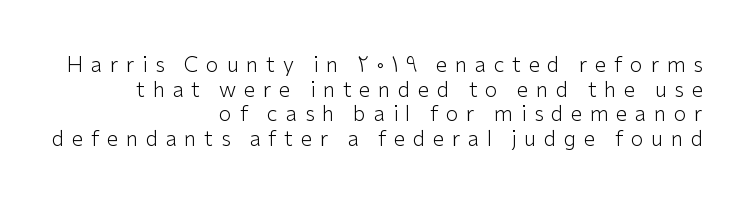
The image shows 21 px text type, upright; set right-aligned, line spacing 1.17x, unusually wide letter spacing (+0.36 em), not underlined.
